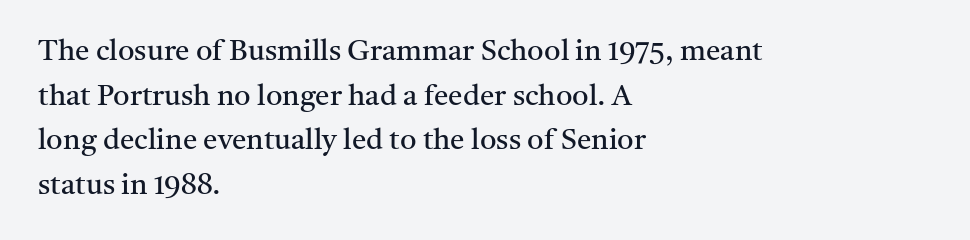
{"serif": "yes", "italic": "no", "bold": "no", "weight": "regular", "width": "normal", "stroke_contrast": "medium", "x_height": "medium", "monospaced": "no", "underline": "no", "align": "left", "line_spacing": "normal", "line_spacing_ratio": 1.54, "letter_spacing": "normal", "letter_spacing_em": 0.0, "glyph_px": 29}
